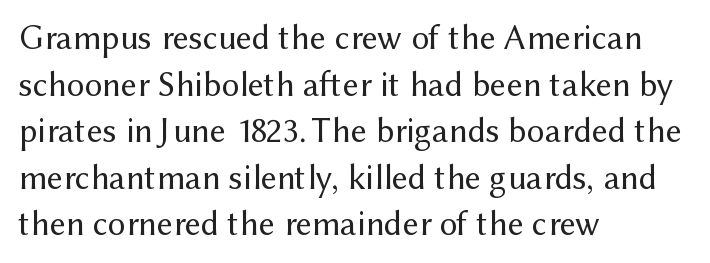
{"serif": "no", "italic": "no", "bold": "no", "weight": "regular", "width": "normal", "stroke_contrast": "medium", "x_height": "medium", "monospaced": "no", "underline": "no", "align": "left", "line_spacing": "normal", "line_spacing_ratio": 1.33, "letter_spacing": "normal", "letter_spacing_em": 0.0, "glyph_px": 35}
